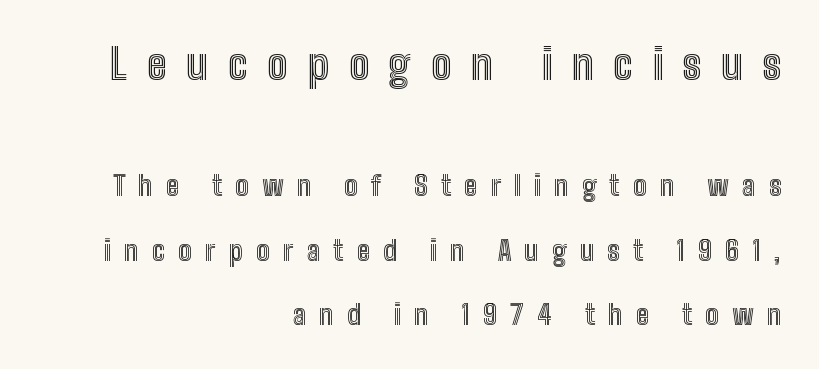
The image shows 42 px condensed type, upright; set right-aligned, loose line spacing (2.3x), unusually wide letter spacing (+0.48 em), not underlined; the first (top) block is 1.5x larger; a medium x-height.
